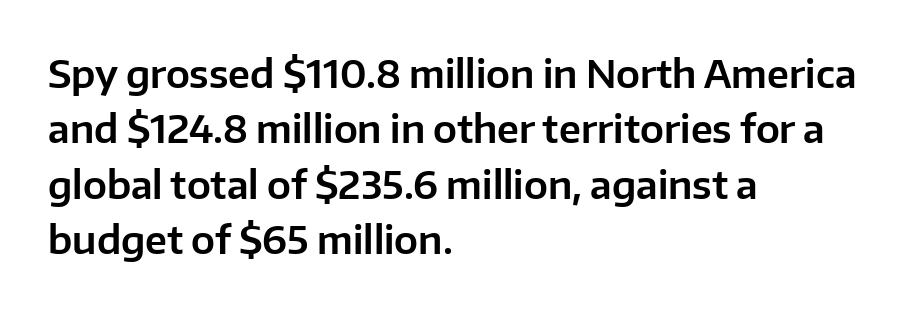
The image shows 38 px sans-serif type, upright; set left-aligned, normal line spacing (1.46x), normal letter spacing, not underlined; low stroke contrast and a medium x-height.
